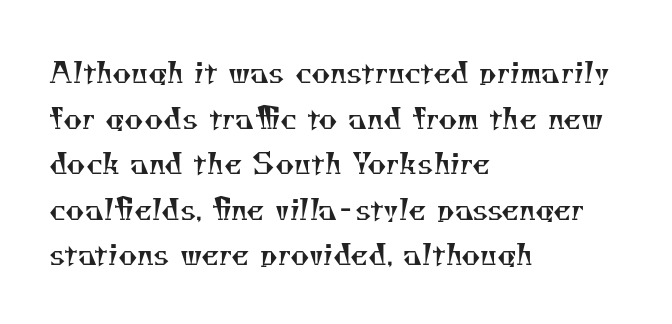
Q: Is the text bold? A: No.
Q: Is the typeface a serif or a sans-serif typeface? A: Serif.
Q: Is the text underlined? A: No.
Q: How is the paragraph aligned? A: Left-aligned.
Q: Is the spacing between letters normal or unusually wide? A: Normal.
Q: Is the spacing between lines tight, normal or loose? A: Normal.
Q: Width (condensed, normal, or wide)? A: Normal.
Q: Stroke contrast? A: Medium.
Q: x-height? A: Small.
Q: Monospaced? A: No.
